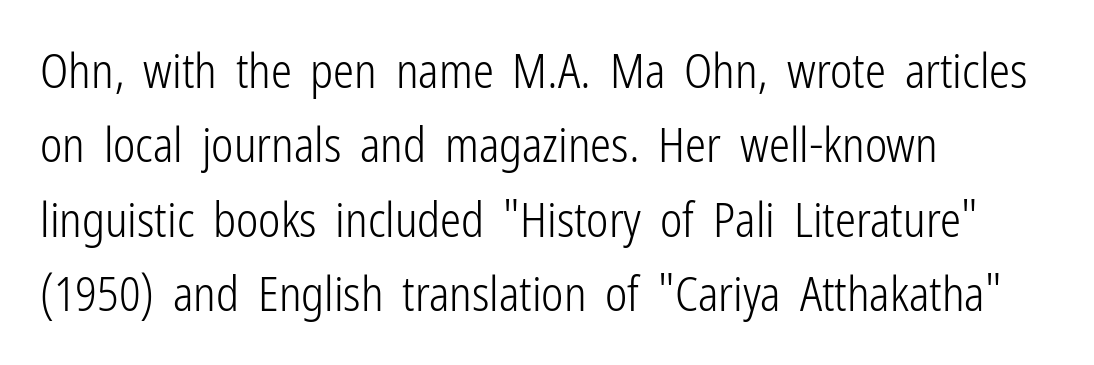
The image shows 47 px light, condensed sans-serif type, upright; set left-aligned, normal line spacing (1.58x), normal letter spacing, not underlined; low stroke contrast and a medium x-height.
